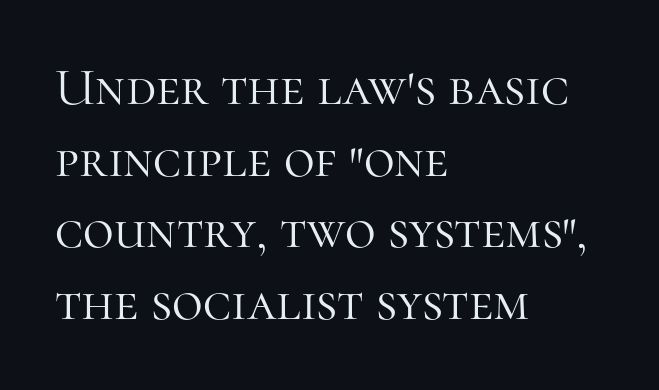
Little horizontal feet cap the strokes, marking this as serif type. In terms of leading, this rendering sits right in the middle. Italic: no, the glyphs are upright roman. Horizontally, the lines are justified to the leading edge only.
